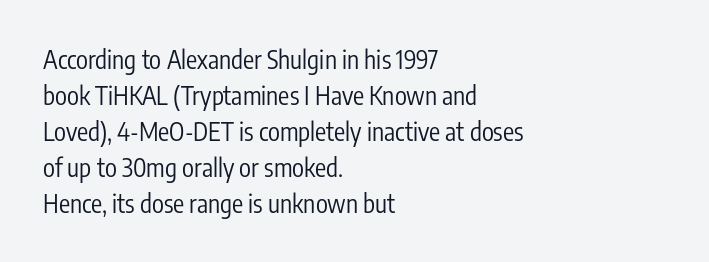
{"italic": "no", "bold": "no", "underline": "no", "align": "left", "line_spacing": "normal", "line_spacing_ratio": 1.44, "letter_spacing": "normal", "letter_spacing_em": 0.0, "glyph_px": 25}
